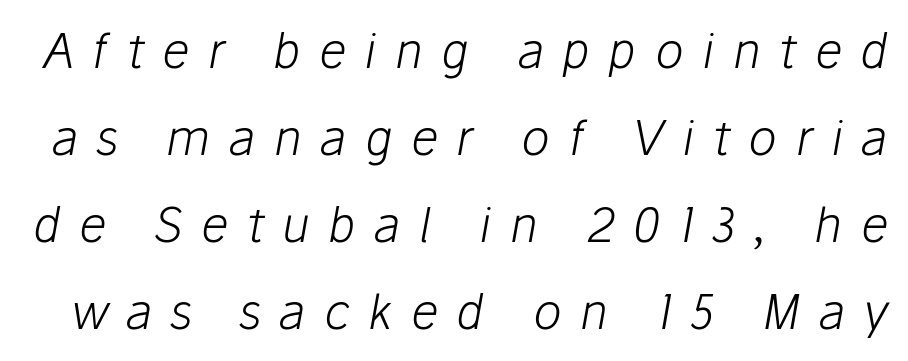
Q: Is the text bold? A: No.
Q: Is the text italic (slanted)? A: Yes, it leans right by about 10 degrees.
Q: Is the text underlined? A: No.
Q: Is the spacing between letters normal or unusually wide? A: Unusually wide.
Q: Width (condensed, normal, or wide)? A: Normal.
Q: Stroke contrast? A: Low.
Q: x-height? A: Medium.
Q: Monospaced? A: No.
